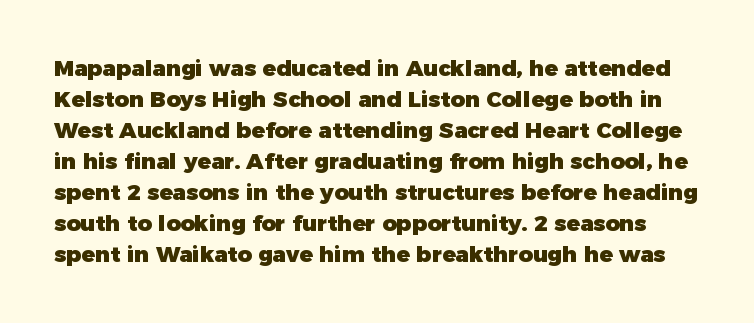
The image shows 22 px bold type, upright; set normal line spacing (1.41x), normal letter spacing, not underlined.
